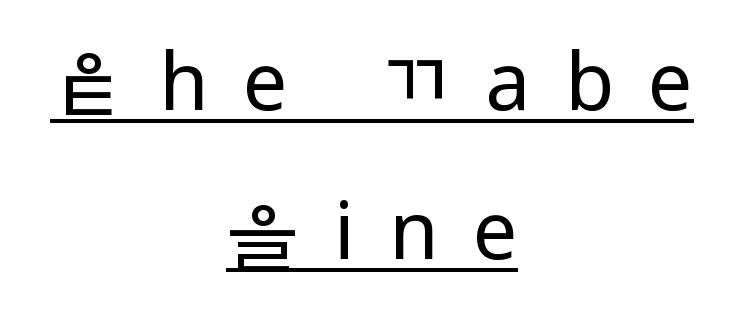
{"serif": "no", "italic": "no", "bold": "no", "weight": "regular", "width": "normal", "stroke_contrast": "low", "x_height": "medium", "monospaced": "no", "underline": "yes", "align": "center", "line_spacing_ratio": 1.86, "letter_spacing": "wide", "letter_spacing_em": 0.43, "glyph_px": 80}
